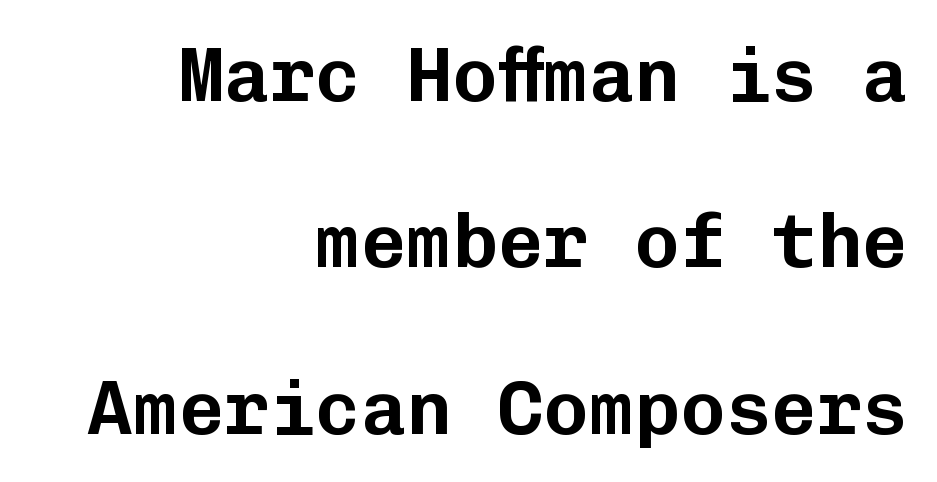
Q: Is the text italic (slanted)? A: No, it is upright.
Q: Is the typeface a serif or a sans-serif typeface? A: Sans-serif.
Q: Is the text underlined? A: No.
Q: How is the paragraph aligned? A: Right-aligned.
Q: Is the spacing between letters normal or unusually wide? A: Normal.
Q: Is the spacing between lines tight, normal or loose? A: Loose.
Q: Width (condensed, normal, or wide)? A: Normal.
Q: Stroke contrast? A: Low.
Q: x-height? A: Medium.
Q: Monospaced? A: Yes.
